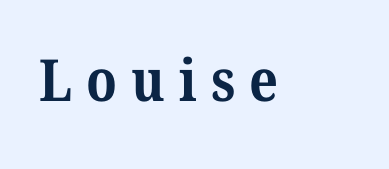
Does the weight exceed regular? Yes, all the way to bold. These lines have a slow, spaced-out rhythm from letter to letter. Honestly, there is no underline to notice here at all. The type family on display is of the serif kind. Proportional: the letters do not fall into vertical columns.
